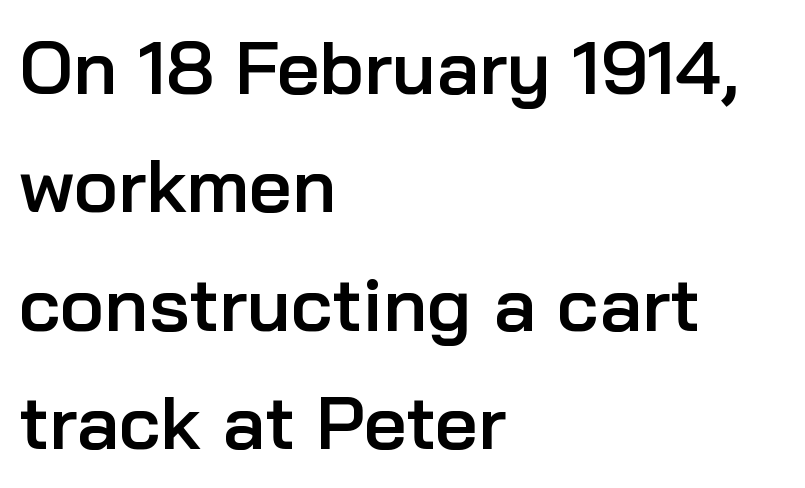
The image shows 75 px semibold sans-serif type, upright; set left-aligned, normal line spacing (1.58x), normal letter spacing, not underlined; low stroke contrast and a medium x-height.
